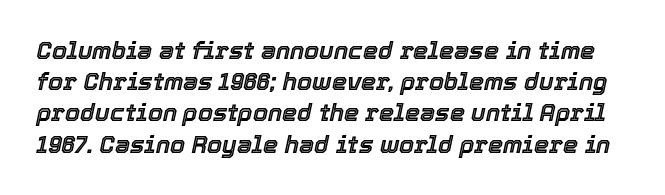
This block has exactly the height ordinary leading produces. This rendering features lettering with no underline. Quick note: italic. The tracking reads as untouched default to a designer's eye.
